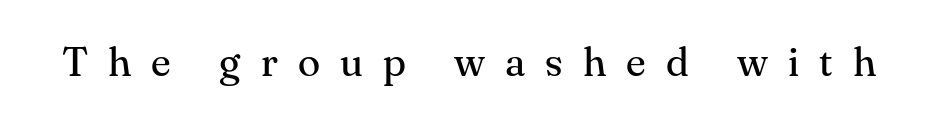
Q: Is the text bold? A: No.
Q: Is the text italic (slanted)? A: No, it is upright.
Q: Is the typeface a serif or a sans-serif typeface? A: Serif.
Q: Is the text underlined? A: No.
Q: Is the spacing between letters normal or unusually wide? A: Unusually wide.
Q: Width (condensed, normal, or wide)? A: Normal.
Q: Stroke contrast? A: Medium.
Q: x-height? A: Small.
Q: Monospaced? A: No.
